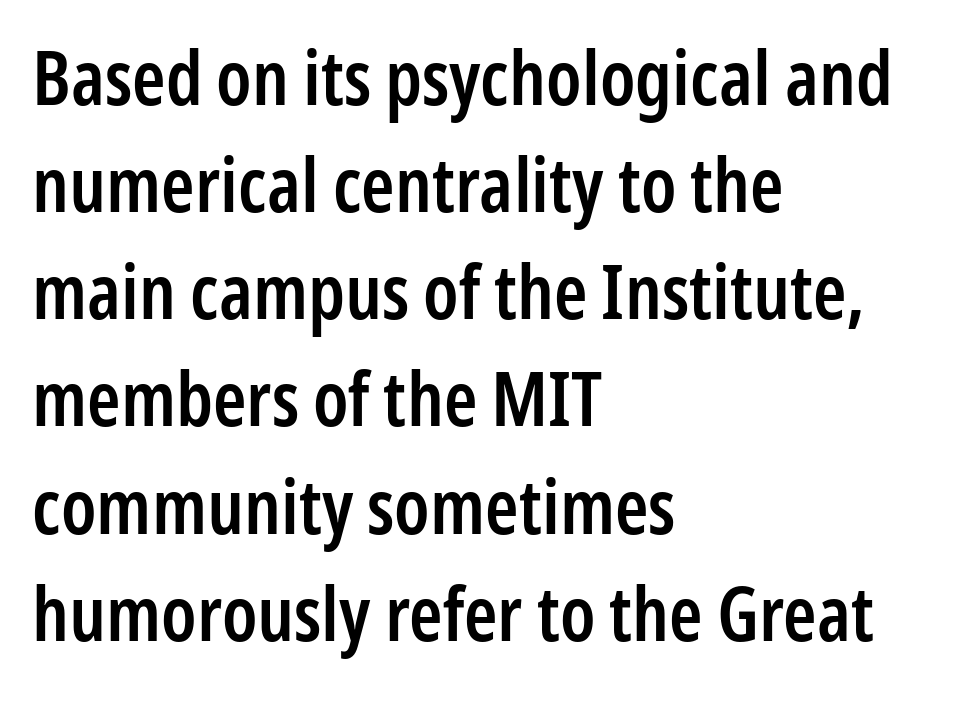
Q: Is the text bold? A: Semi-bold.
Q: Is the text italic (slanted)? A: No, it is upright.
Q: Is the typeface a serif or a sans-serif typeface? A: Sans-serif.
Q: Is the text underlined? A: No.
Q: How is the paragraph aligned? A: Left-aligned.
Q: Is the spacing between letters normal or unusually wide? A: Normal.
Q: Is the spacing between lines tight, normal or loose? A: Normal.
Q: Width (condensed, normal, or wide)? A: Condensed.
Q: Stroke contrast? A: Low.
Q: x-height? A: Medium.
Q: Monospaced? A: No.
